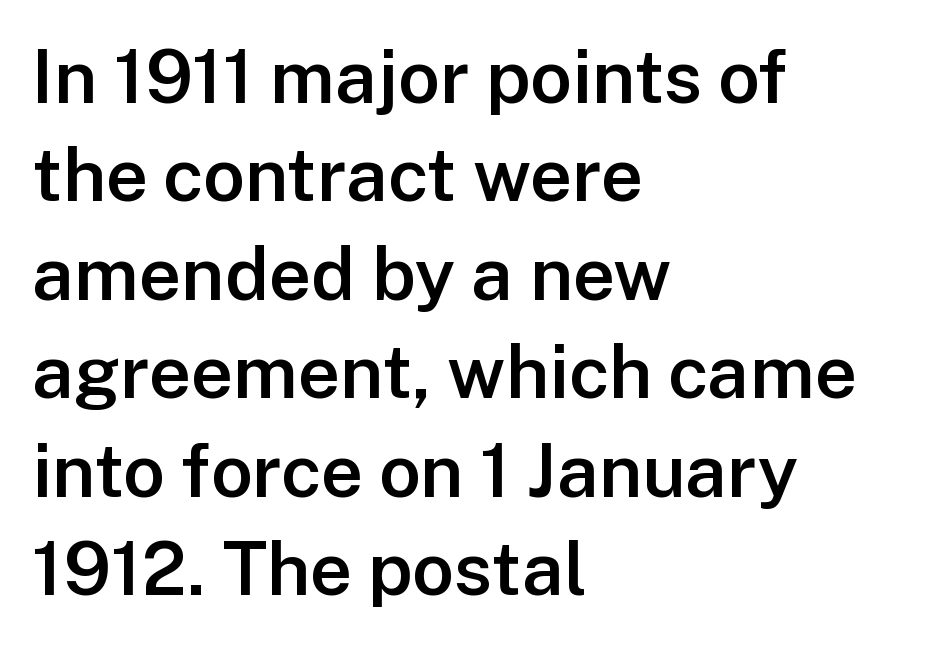
The image shows 74 px semibold sans-serif type, upright; set left-aligned, normal line spacing (1.33x), normal letter spacing, not underlined; low stroke contrast and a medium x-height.
